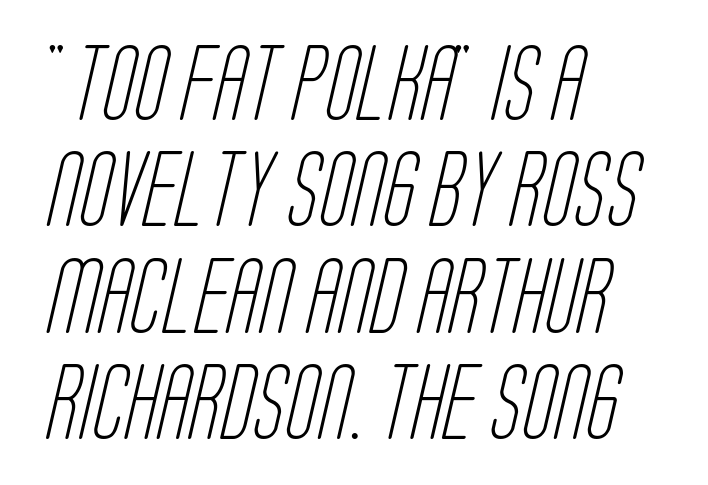
Think standard paragraph weight, or any step lighter than that. Is the letter spacing exaggerated? No — it looks like the ordinary default. The passage shown is typed in a proportional face where columns would drift. Only glyphs here, with clear space below each row. Does the leading feel generous? No, just average.
